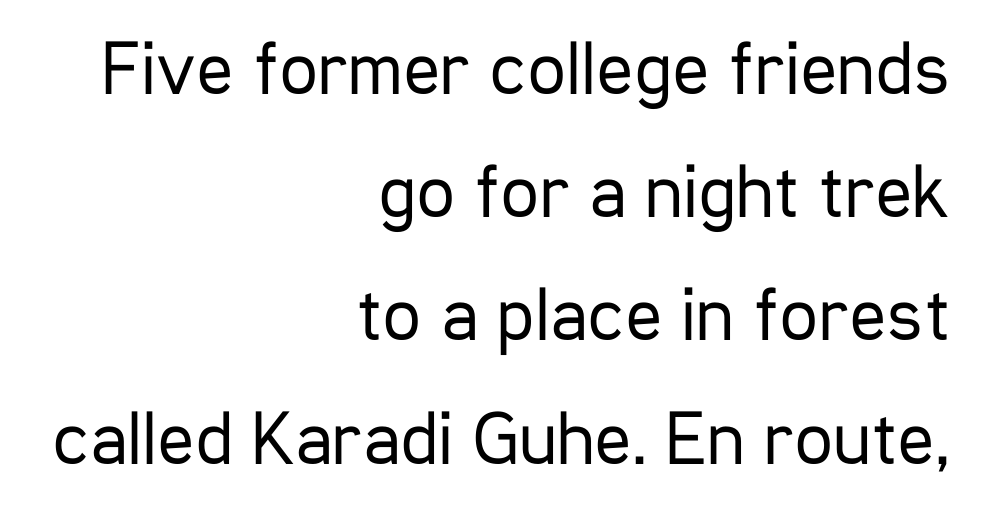
Q: Is the text bold? A: No.
Q: Is the text italic (slanted)? A: No, it is upright.
Q: Is the typeface a serif or a sans-serif typeface? A: Sans-serif.
Q: Is the text underlined? A: No.
Q: How is the paragraph aligned? A: Right-aligned.
Q: Is the spacing between letters normal or unusually wide? A: Normal.
Q: Is the spacing between lines tight, normal or loose? A: Normal.
Q: Width (condensed, normal, or wide)? A: Condensed.
Q: Stroke contrast? A: Low.
Q: x-height? A: Medium.
Q: Monospaced? A: No.
